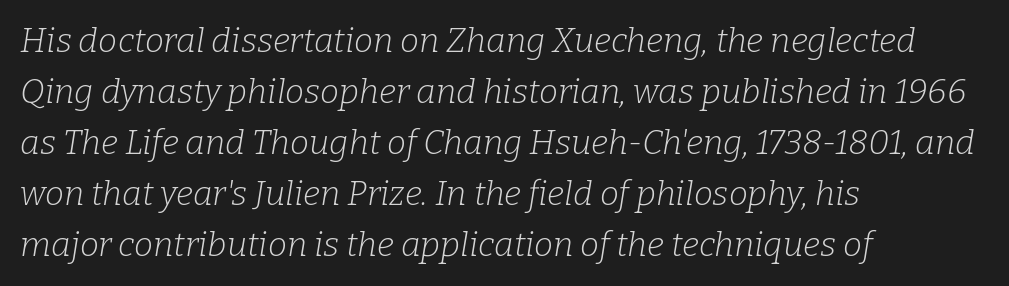
Think of a printed novel: that variable character pitch is what you see here. All the whitespace from short lines collects on the right. The rows are spaced the way most documents space them. I'd call this a serif setting — the letters wear small feet. This sample uses an oblique cut, with every glyph tilted off the vertical.
